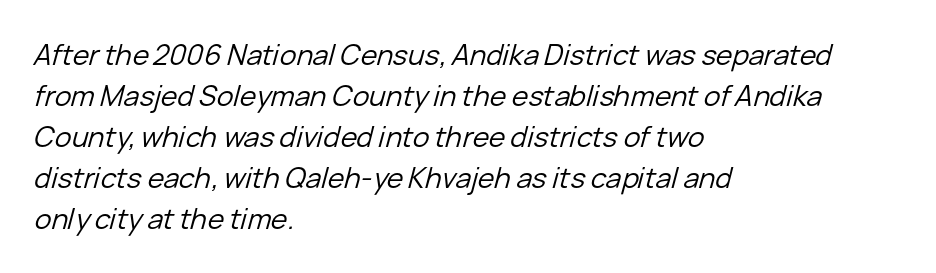
The image shows 28 px regular-weight type, italic (leaning right); set left-aligned, normal line spacing (1.46x), normal letter spacing, not underlined; low stroke contrast and a medium x-height.
